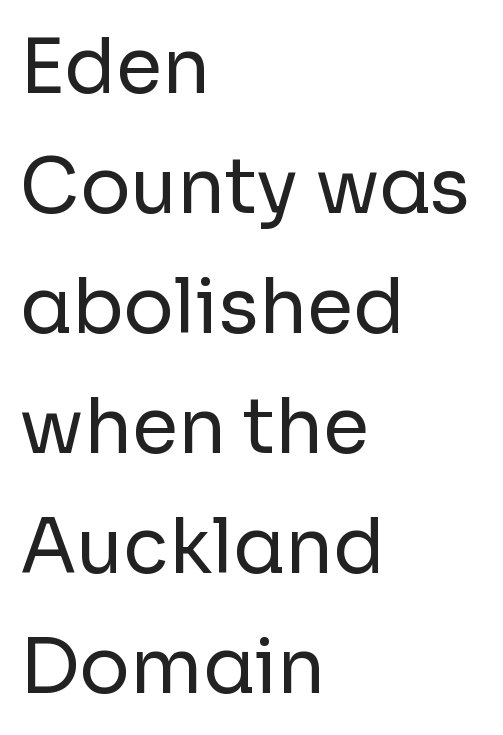
{"serif": "no", "italic": "no", "bold": "no", "weight": "regular", "width": "normal", "stroke_contrast": "low", "x_height": "medium", "monospaced": "no", "underline": "no", "align": "left", "line_spacing": "normal", "line_spacing_ratio": 1.6, "letter_spacing": "normal", "letter_spacing_em": 0.0, "glyph_px": 75}
